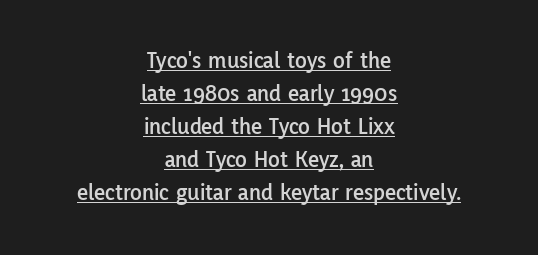
{"italic": "no", "underline": "yes", "align": "center", "line_spacing": "normal", "line_spacing_ratio": 1.37, "letter_spacing": "normal", "letter_spacing_em": 0.0, "glyph_px": 24}
